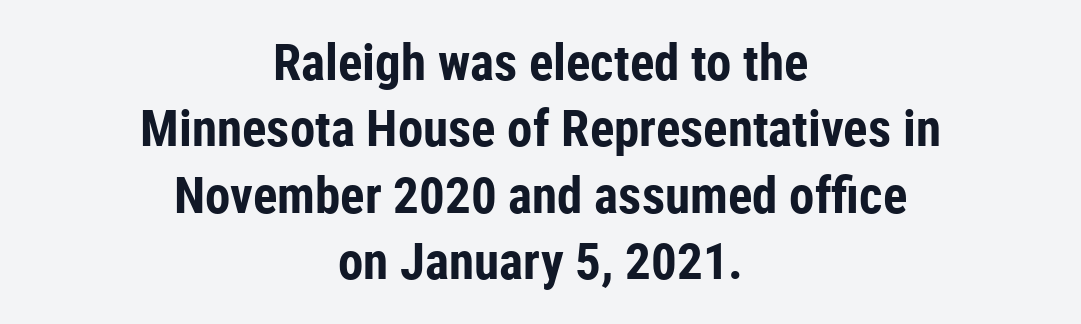
The image shows 51 px bold, condensed sans-serif type, upright; set centered, normal line spacing (1.3x), normal letter spacing, not underlined; low stroke contrast and a medium x-height.
